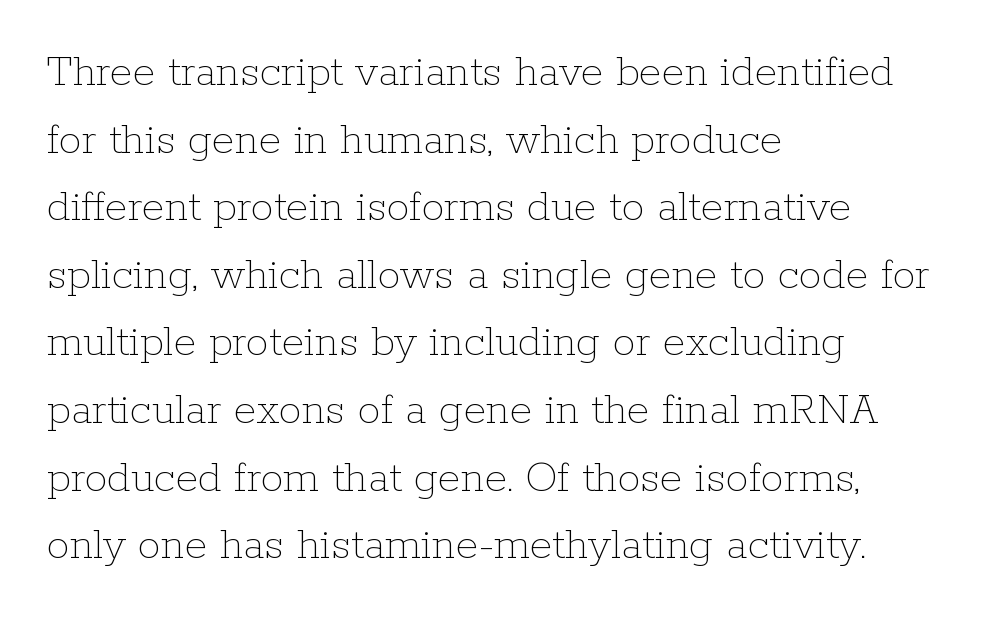
{"italic": "no", "bold": "no", "weight": "thin", "width": "normal", "stroke_contrast": "low", "x_height": "medium", "monospaced": "no", "underline": "no", "align": "left", "line_spacing": "normal", "line_spacing_ratio": 1.47, "letter_spacing": "normal", "letter_spacing_em": 0.0, "glyph_px": 46}
